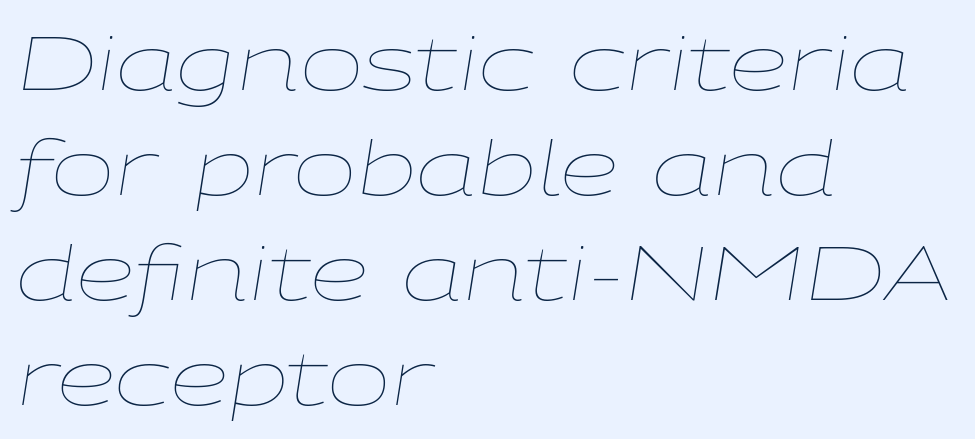
Observe the ordinary spacing: letters are neighbours, not strangers. Leading: standard. Unmarked baselines from the first word to the last. Every row of glyphs begins at an identical x-position on the left. The strokes are not fattened; the text isn't bold. Rendered with sloped, italic letterforms.
